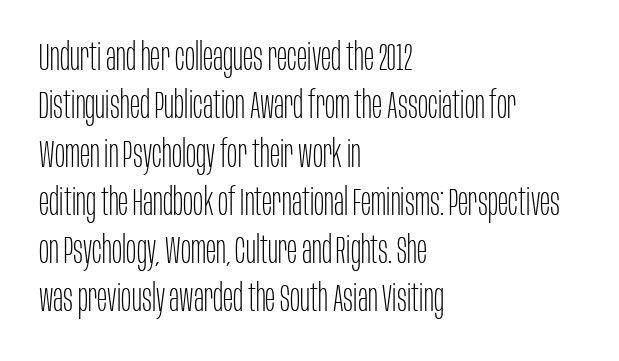
{"serif": "no", "italic": "no", "bold": "no", "weight": "thin", "width": "condensed", "stroke_contrast": "low", "x_height": "large", "monospaced": "no", "underline": "no", "align": "left", "line_spacing": "normal", "line_spacing_ratio": 1.27, "letter_spacing": "normal", "letter_spacing_em": 0.0, "glyph_px": 38}
